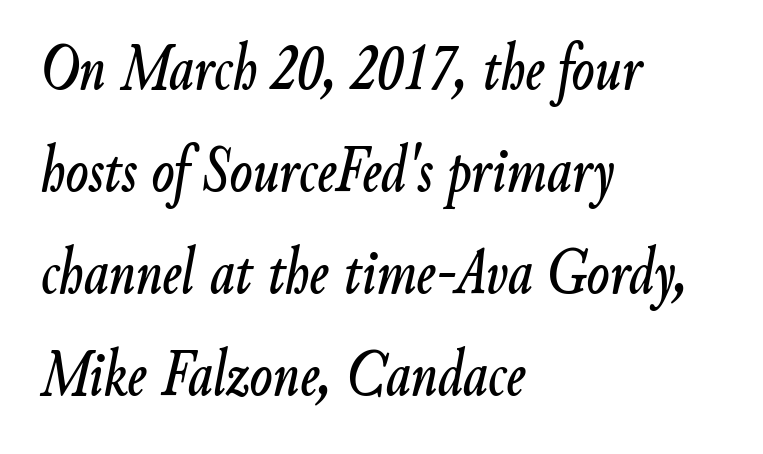
{"italic": "yes", "lean": "right", "slant_degrees": 9, "width": "condensed", "stroke_contrast": "low", "x_height": "small", "monospaced": "no", "underline": "no", "align": "left", "line_spacing": "normal", "line_spacing_ratio": 1.52, "letter_spacing": "normal", "letter_spacing_em": 0.0, "glyph_px": 67}
